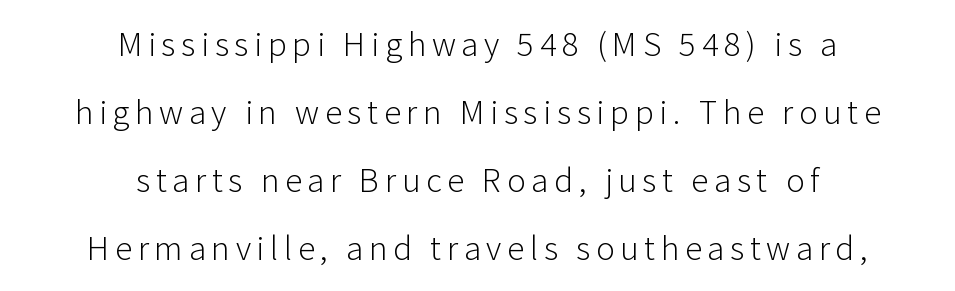
The image shows 35 px light sans-serif type, upright; set centered, loose line spacing (1.94x), not underlined; low stroke contrast and a medium x-height.
